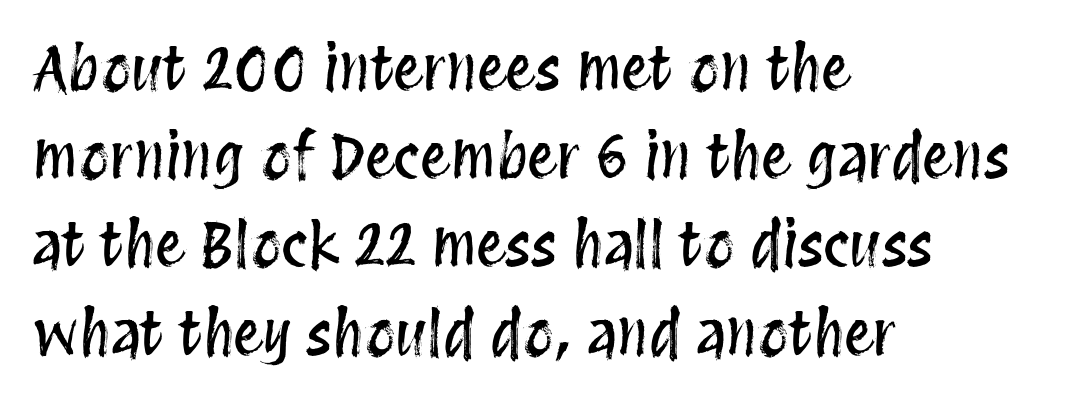
This rendering features lettering with no underline. Italic? Not at all — the glyphs are vertical. Honestly, the row spacing looks completely unremarkable. Proportional: the letters do not fall into vertical columns.
